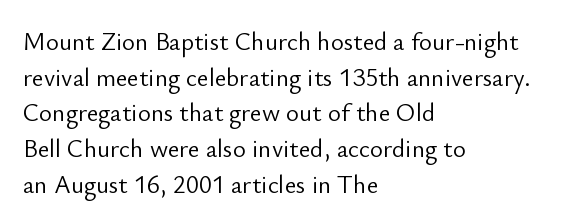
{"italic": "no", "bold": "no", "underline": "no", "align": "left", "line_spacing": "normal", "line_spacing_ratio": 1.43, "letter_spacing": "normal", "letter_spacing_em": 0.0, "glyph_px": 25}
